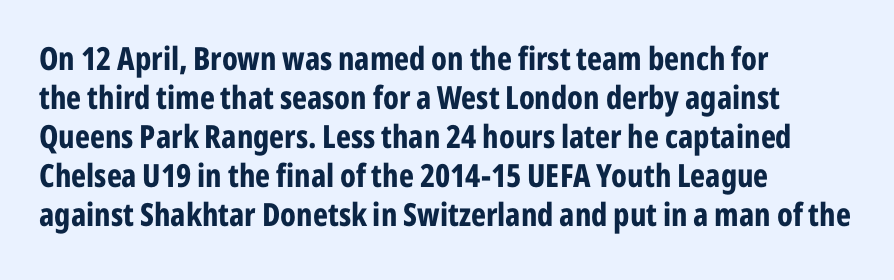
Q: Is the text bold? A: Yes.
Q: Is the text italic (slanted)? A: No, it is upright.
Q: Is the typeface a serif or a sans-serif typeface? A: Sans-serif.
Q: Is the text underlined? A: No.
Q: How is the paragraph aligned? A: Left-aligned.
Q: Is the spacing between letters normal or unusually wide? A: Normal.
Q: Width (condensed, normal, or wide)? A: Condensed.
Q: Stroke contrast? A: Low.
Q: x-height? A: Medium.
Q: Monospaced? A: No.
